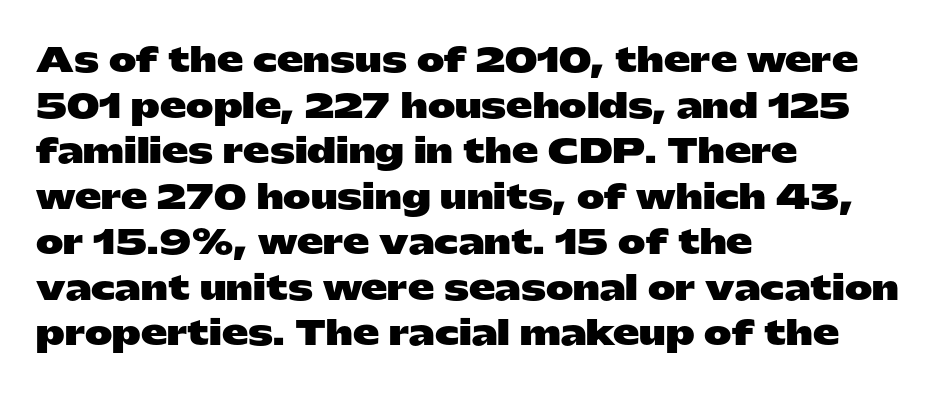
Q: Is the text bold? A: Yes.
Q: Is the text italic (slanted)? A: No, it is upright.
Q: Is the typeface a serif or a sans-serif typeface? A: Sans-serif.
Q: Is the text underlined? A: No.
Q: How is the paragraph aligned? A: Left-aligned.
Q: Is the spacing between letters normal or unusually wide? A: Normal.
Q: Is the spacing between lines tight, normal or loose? A: Normal.
Q: Width (condensed, normal, or wide)? A: Wide.
Q: Stroke contrast? A: Low.
Q: x-height? A: Medium.
Q: Monospaced? A: No.
